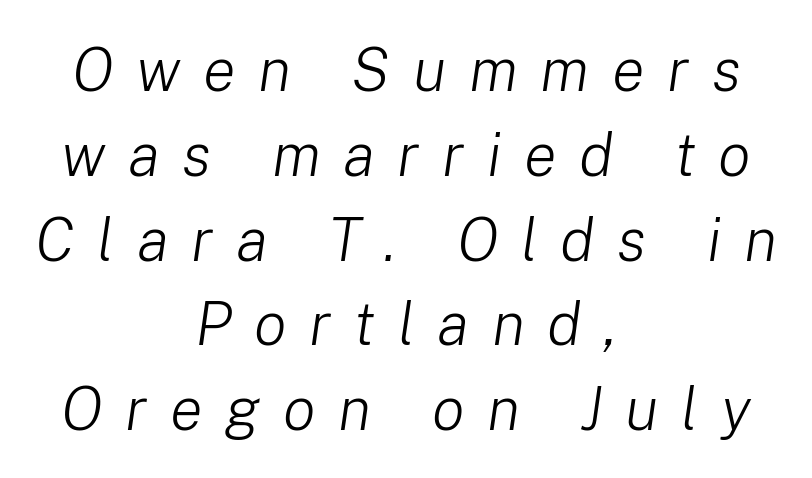
This reads as an unemphasized weight, regular at the heaviest. Only glyphs here, with clear space below each row. The leading is moderate, giving the passage an even texture. Horizontally, the lines are justified to the midpoint only. The face used here is rendered with a markedly widened letterfit. These lines are rendered in a variable-pitch font.
